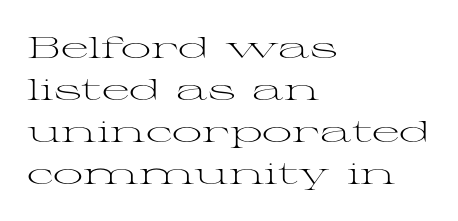
Q: Is the text bold? A: No.
Q: Is the text italic (slanted)? A: No, it is upright.
Q: Is the typeface a serif or a sans-serif typeface? A: Serif.
Q: Is the text underlined? A: No.
Q: How is the paragraph aligned? A: Left-aligned.
Q: Is the spacing between letters normal or unusually wide? A: Normal.
Q: Is the spacing between lines tight, normal or loose? A: Normal.
Q: Width (condensed, normal, or wide)? A: Wide.
Q: Stroke contrast? A: Medium.
Q: x-height? A: Medium.
Q: Monospaced? A: No.
